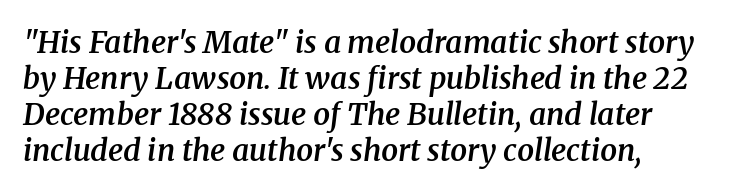
{"serif": "yes", "italic": "yes", "lean": "right", "slant_degrees": 8, "bold": "semi", "weight": "semibold", "width": "normal", "stroke_contrast": "medium", "x_height": "medium", "monospaced": "no", "underline": "no", "align": "left", "line_spacing_ratio": 1.2, "letter_spacing": "normal", "letter_spacing_em": 0.0, "glyph_px": 30}
